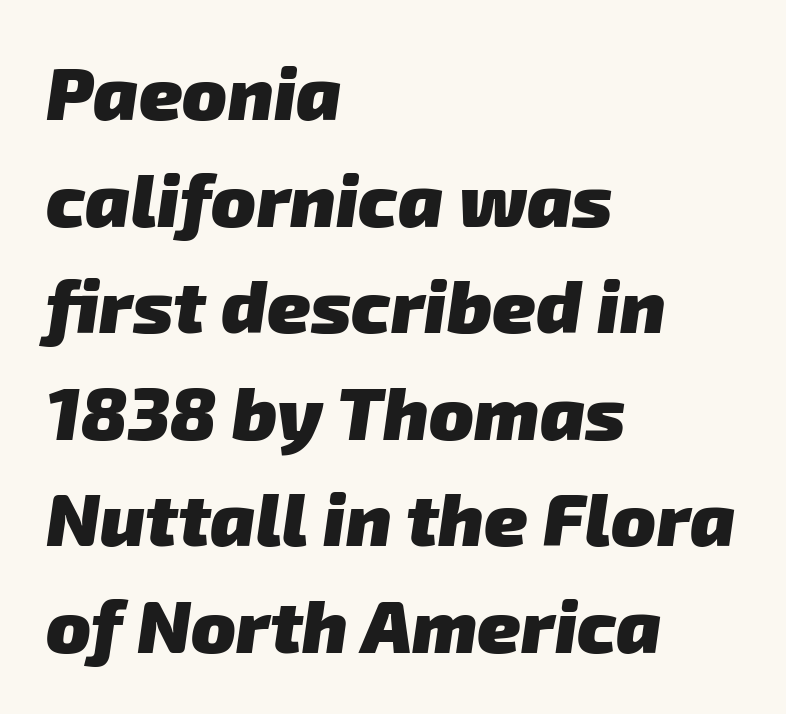
Look at the bottom of the vertical strokes: they stop flat, with no serifs. Is the block centered? No — it sits flush against the left margin. Notice how descenders clear the ascenders below comfortably — that's standard leading. Anything drawn beneath the words? Only blank space.
